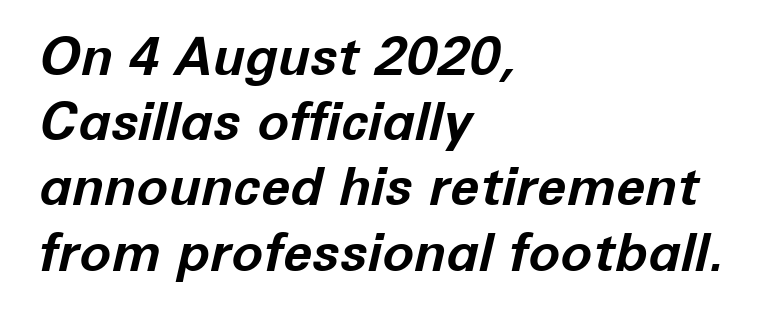
The image shows 53 px bold type, italic (leaning right); set left-aligned, line spacing 1.23x, normal letter spacing, not underlined; low stroke contrast and a medium x-height.
